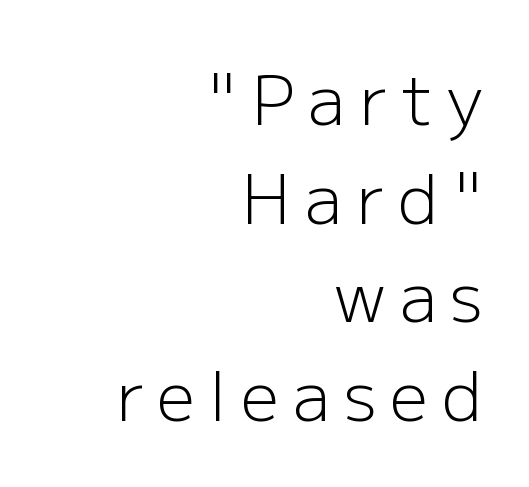
Q: Is the text bold? A: No.
Q: Is the text italic (slanted)? A: No, it is upright.
Q: Is the typeface a serif or a sans-serif typeface? A: Sans-serif.
Q: Is the text underlined? A: No.
Q: How is the paragraph aligned? A: Right-aligned.
Q: Is the spacing between letters normal or unusually wide? A: Unusually wide.
Q: Is the spacing between lines tight, normal or loose? A: Normal.
Q: Width (condensed, normal, or wide)? A: Normal.
Q: Stroke contrast? A: Low.
Q: x-height? A: Medium.
Q: Monospaced? A: No.
